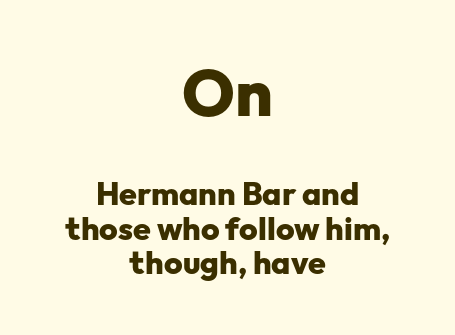
{"serif": "no", "italic": "no", "bold": "yes", "weight": "heavy", "width": "normal", "stroke_contrast": "low", "x_height": "medium", "monospaced": "no", "underline": "no", "align": "center", "line_spacing": "tight", "line_spacing_ratio": 1.08, "letter_spacing": "normal", "letter_spacing_em": 0.0, "larger_block": "first", "size_ratio": 2.03, "glyph_px": 65}
